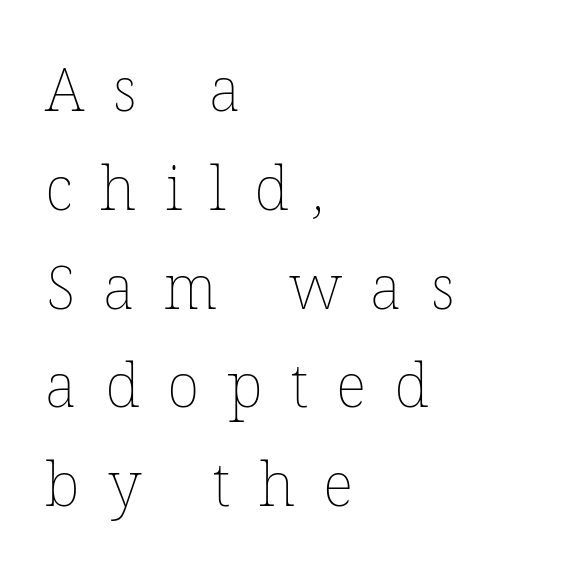
Q: Is the text bold? A: No.
Q: Is the text underlined? A: No.
Q: How is the paragraph aligned? A: Left-aligned.
Q: Is the spacing between letters normal or unusually wide? A: Unusually wide.
Q: Is the spacing between lines tight, normal or loose? A: Normal.
Q: Width (condensed, normal, or wide)? A: Normal.
Q: Stroke contrast? A: Low.
Q: x-height? A: Medium.
Q: Monospaced? A: No.
